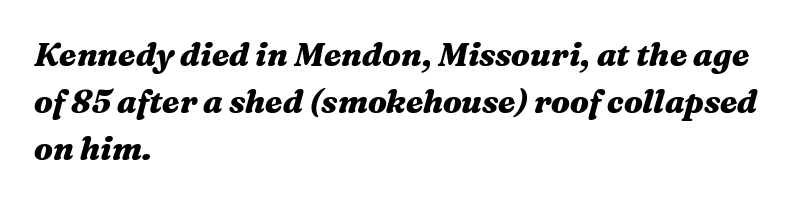
{"italic": "yes", "lean": "right", "slant_degrees": 16, "bold": "yes", "weight": "heavy", "width": "wide", "stroke_contrast": "medium", "x_height": "medium", "monospaced": "no", "underline": "no", "align": "left", "line_spacing": "normal", "line_spacing_ratio": 1.47, "letter_spacing": "normal", "letter_spacing_em": 0.0, "glyph_px": 32}
